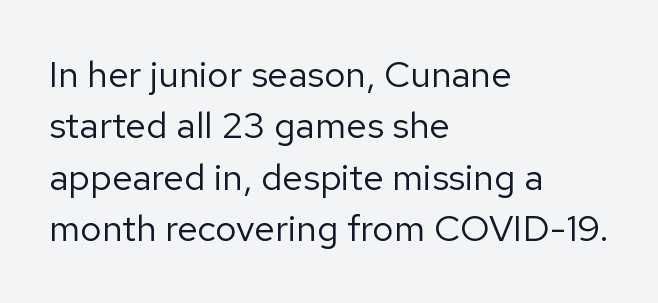
The image shows 37 px regular-weight sans-serif type, upright; set left-aligned, normal line spacing (1.39x), normal letter spacing, not underlined; low stroke contrast and a medium x-height.
